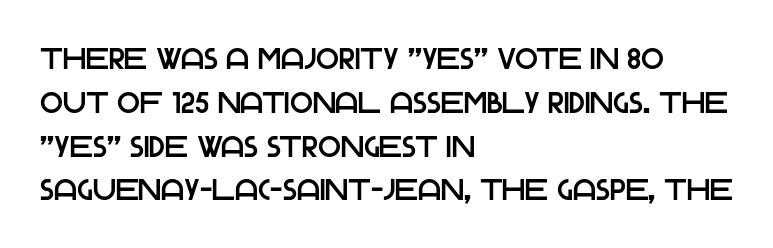
Q: Is the text italic (slanted)? A: No, it is upright.
Q: Is the typeface a serif or a sans-serif typeface? A: Sans-serif.
Q: Is the text underlined? A: No.
Q: How is the paragraph aligned? A: Left-aligned.
Q: Is the spacing between letters normal or unusually wide? A: Normal.
Q: Is the spacing between lines tight, normal or loose? A: Normal.
Q: Width (condensed, normal, or wide)? A: Normal.
Q: Stroke contrast? A: Low.
Q: x-height? A: Large.
Q: Monospaced? A: No.
